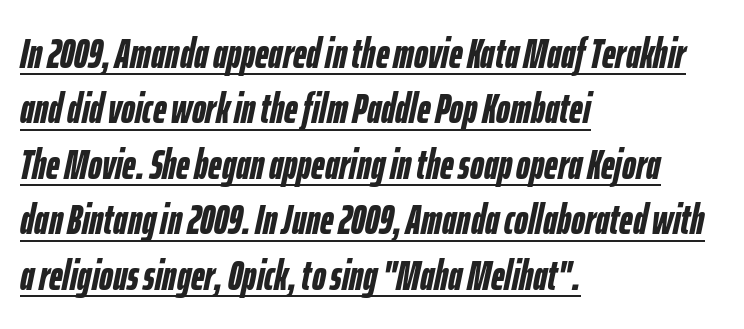
The image shows 42 px semibold, condensed type, italic (leaning right); set left-aligned, normal line spacing (1.32x), normal letter spacing, underlined; low stroke contrast and a medium x-height.
